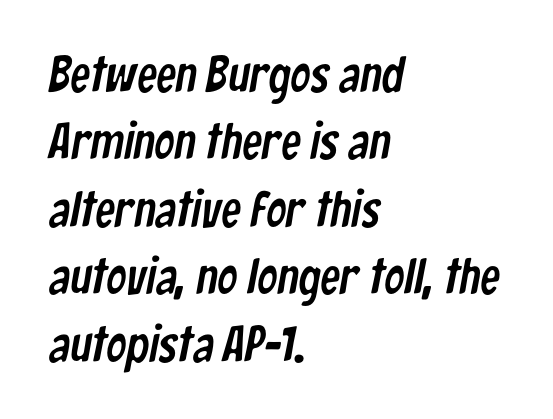
Q: Is the typeface a serif or a sans-serif typeface? A: Sans-serif.
Q: Is the text underlined? A: No.
Q: How is the paragraph aligned? A: Left-aligned.
Q: Is the spacing between letters normal or unusually wide? A: Normal.
Q: Is the spacing between lines tight, normal or loose? A: Normal.
Q: Width (condensed, normal, or wide)? A: Condensed.
Q: Stroke contrast? A: Low.
Q: x-height? A: Medium.
Q: Monospaced? A: No.
